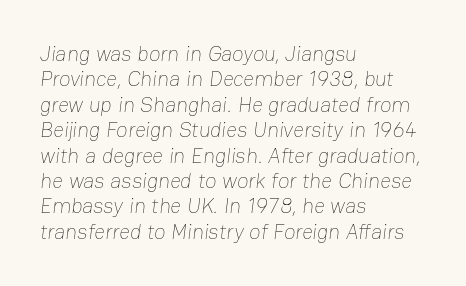
The image shows 21 px text type; set left-aligned, line spacing 1.21x, normal letter spacing, not underlined.
